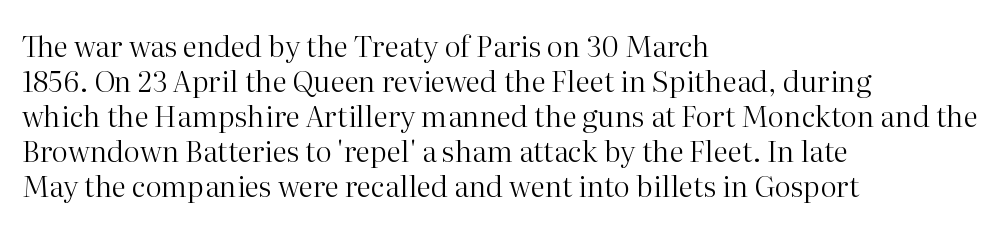
The image shows 29 px regular-weight serif type, upright; set left-aligned, line spacing 1.21x, normal letter spacing, not underlined; high stroke contrast and a medium x-height.
